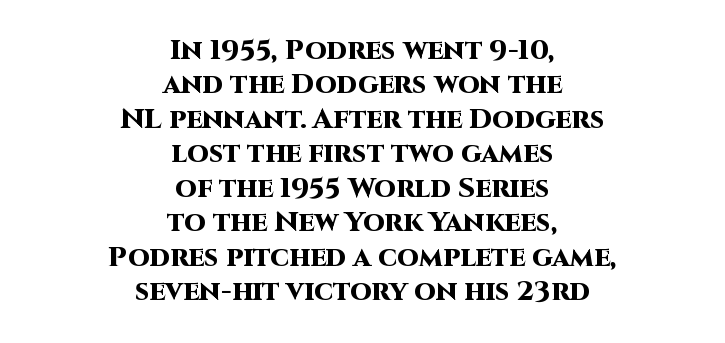
The rendering keeps characters at their native spacing. Reading down the block, each line starts at a different indent, mirrored at its end. Note the varied advance widths — an 'i' is clearly narrower than an 'm'. A sans-serif font was chosen for this passage. Look at the stroke-to-counter ratio: heavy, a bold. Quick note: underline off.
